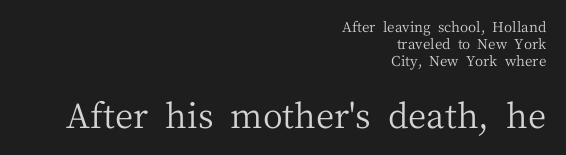
Q: Is the text bold? A: No.
Q: Is the text italic (slanted)? A: No, it is upright.
Q: Is the typeface a serif or a sans-serif typeface? A: Serif.
Q: Is the text underlined? A: No.
Q: How is the paragraph aligned? A: Right-aligned.
Q: Is the spacing between letters normal or unusually wide? A: Normal.
Q: Which block of text is set in a larger size, the first (top) or the second (bottom)? A: The second (bottom) one.
Q: Width (condensed, normal, or wide)? A: Normal.
Q: Stroke contrast? A: Medium.
Q: x-height? A: Medium.
Q: Monospaced? A: No.
